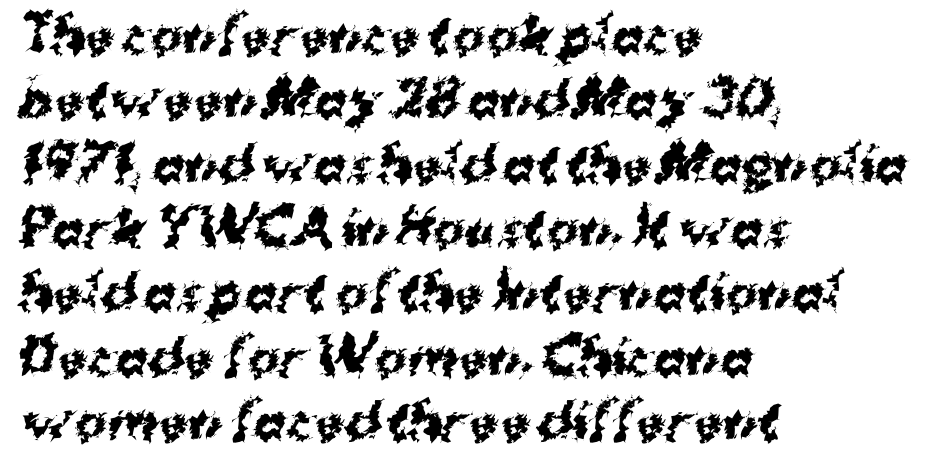
The image shows 48 px bold sans-serif type; set left-aligned, normal line spacing (1.34x), normal letter spacing, not underlined; medium stroke contrast and a medium x-height.
